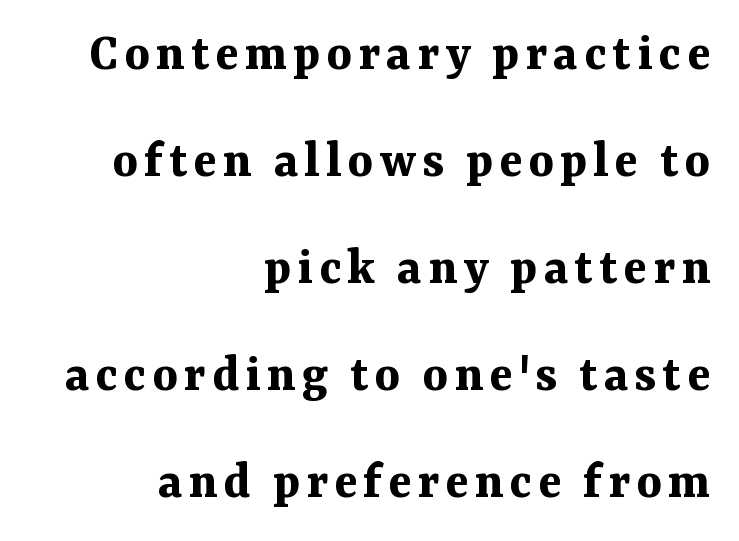
The image shows 54 px bold serif type, upright; set right-aligned, loose line spacing (1.98x), not underlined; medium stroke contrast and a medium x-height.
